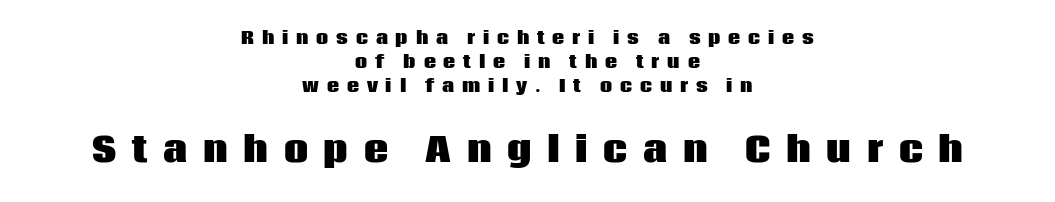
The emphasis by scale lands on block number two, below. The lettering stays uniformly vertical, giving the passage a roman look. Note the varied advance widths — an 'i' is clearly narrower than an 'm'. These lines stack symmetrically, like a column narrowing and widening about its center. Leading: standard.
